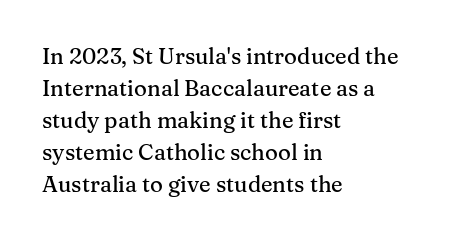
Q: Is the text italic (slanted)? A: No, it is upright.
Q: Is the text underlined? A: No.
Q: How is the paragraph aligned? A: Left-aligned.
Q: Is the spacing between letters normal or unusually wide? A: Normal.
Q: Is the spacing between lines tight, normal or loose? A: Normal.
